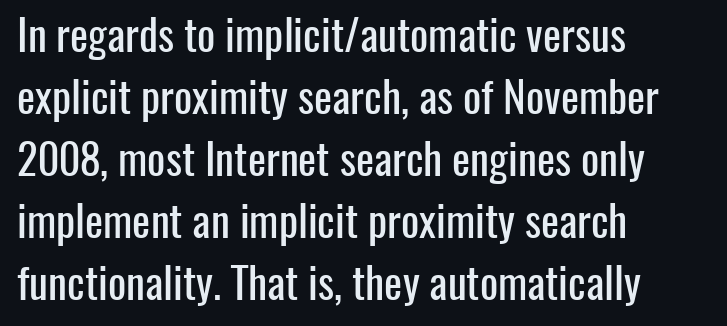
Each row of text sits above clean, open space. You could not count columns in this text — the font is proportionally spaced. Where is the straight margin? On the left. The letters stand straight up with perfectly vertical stems. This sample uses a sans-serif face. Here the glyphs are tracked normally, forming tight word shapes.
